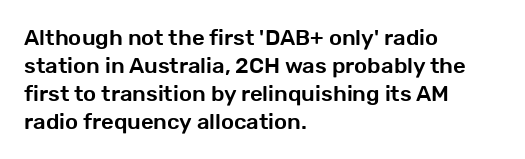
Q: Is the text italic (slanted)? A: No, it is upright.
Q: Is the text underlined? A: No.
Q: How is the paragraph aligned? A: Left-aligned.
Q: Is the spacing between letters normal or unusually wide? A: Normal.
Q: Is the spacing between lines tight, normal or loose? A: Normal.
